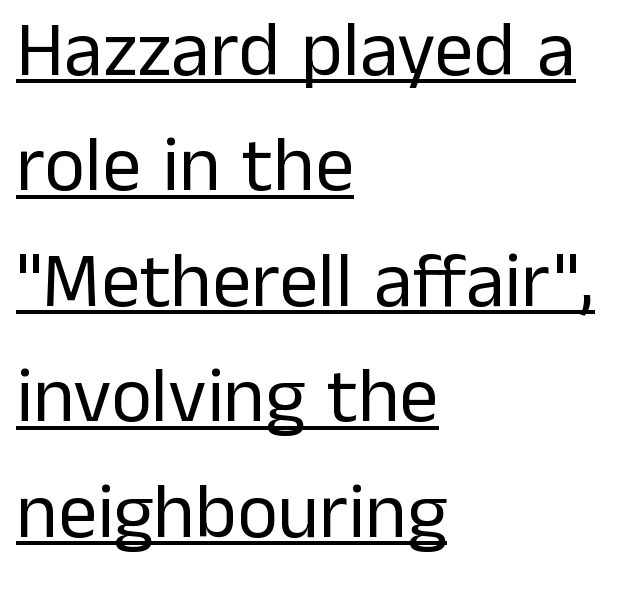
{"serif": "no", "italic": "no", "bold": "no", "weight": "regular", "width": "normal", "stroke_contrast": "low", "x_height": "medium", "monospaced": "no", "underline": "yes", "align": "left", "line_spacing": "normal", "line_spacing_ratio": 1.48, "letter_spacing": "normal", "letter_spacing_em": 0.0, "glyph_px": 78}
